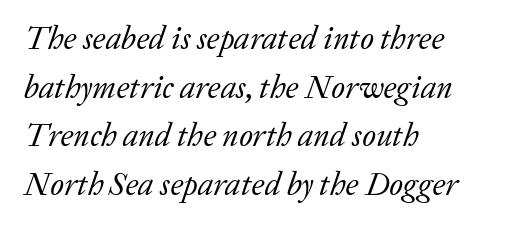
The image shows 32 px regular-weight serif type, italic (leaning right); set left-aligned, normal line spacing (1.52x), normal letter spacing, not underlined; low stroke contrast and a medium x-height.
